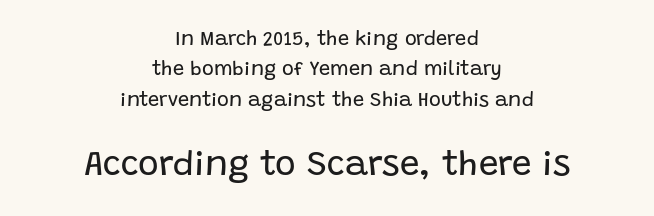
{"serif": "no", "italic": "no", "bold": "no", "weight": "regular", "width": "normal", "stroke_contrast": "low", "x_height": "large", "monospaced": "no", "underline": "no", "align": "center", "line_spacing": "normal", "line_spacing_ratio": 1.52, "letter_spacing": "normal", "letter_spacing_em": 0.0, "larger_block": "second", "size_ratio": 1.75, "glyph_px": 35}
